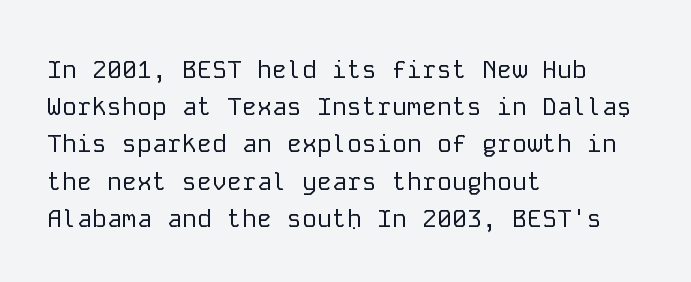
Q: Is the text bold? A: No.
Q: Is the text italic (slanted)? A: No, it is upright.
Q: Is the text underlined? A: No.
Q: How is the paragraph aligned? A: Left-aligned.
Q: Is the spacing between letters normal or unusually wide? A: Normal.
Q: Is the spacing between lines tight, normal or loose? A: Normal.
